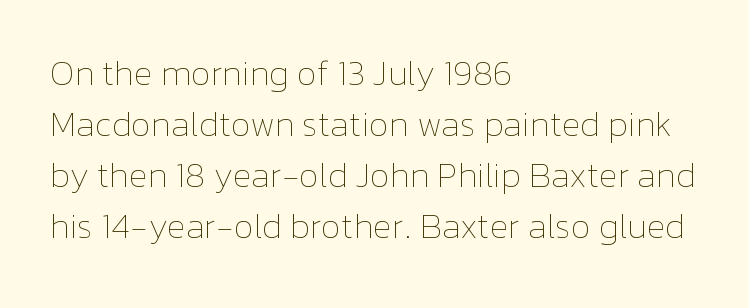
Q: Is the text bold? A: No.
Q: Is the text italic (slanted)? A: No, it is upright.
Q: Is the text underlined? A: No.
Q: How is the paragraph aligned? A: Left-aligned.
Q: Is the spacing between letters normal or unusually wide? A: Normal.
Q: Is the spacing between lines tight, normal or loose? A: Normal.
Q: Width (condensed, normal, or wide)? A: Normal.
Q: Stroke contrast? A: Low.
Q: x-height? A: Medium.
Q: Monospaced? A: No.
